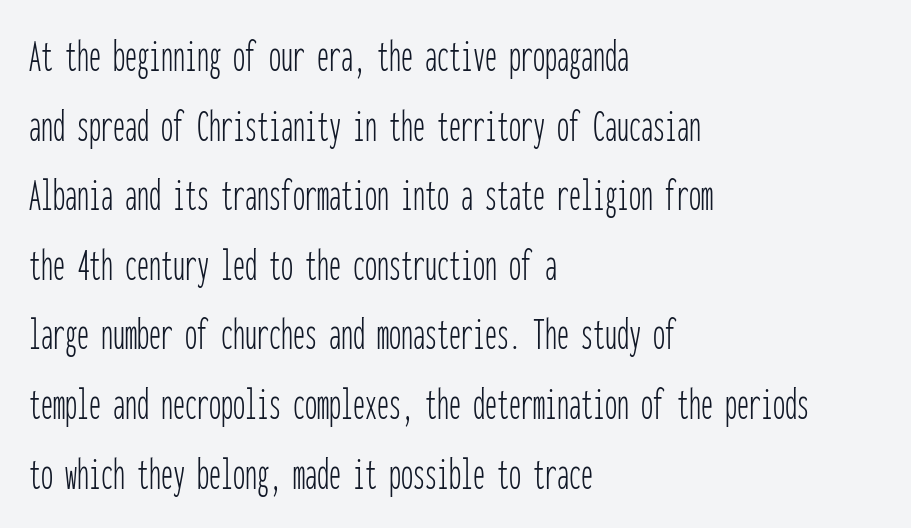
{"serif": "no", "italic": "no", "bold": "no", "weight": "thin", "width": "condensed", "stroke_contrast": "low", "x_height": "medium", "monospaced": "yes", "underline": "no", "align": "left", "line_spacing": "normal", "line_spacing_ratio": 1.45, "letter_spacing": "normal", "letter_spacing_em": 0.0, "glyph_px": 48}
